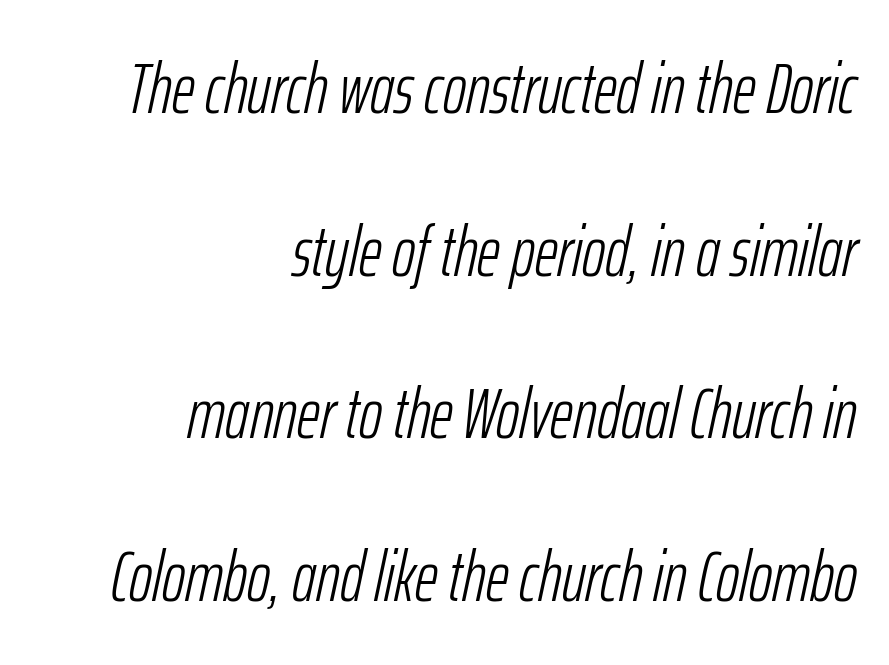
Vertical spacing — loose. Is the type heavy? It reads as light-to-regular instead. These lines are rendered in a variable-pitch font. The rendering keeps characters at their native spacing. When letters slant like this, we call the style italic.
